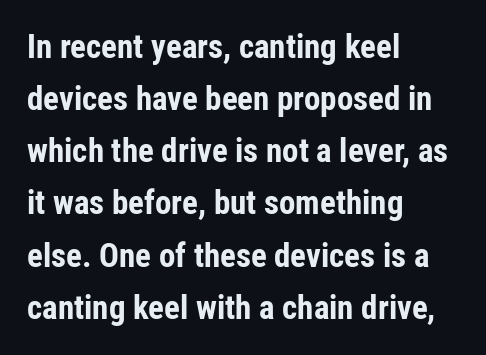
{"serif": "no", "italic": "no", "bold": "yes", "weight": "bold", "width": "condensed", "stroke_contrast": "low", "x_height": "medium", "monospaced": "no", "underline": "no", "align": "left", "line_spacing": "normal", "line_spacing_ratio": 1.58, "letter_spacing": "normal", "letter_spacing_em": 0.0, "glyph_px": 33}
